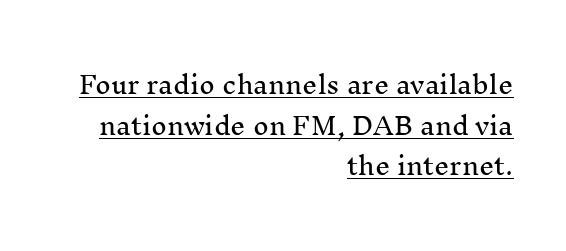
{"italic": "no", "underline": "yes", "align": "right", "line_spacing": "normal", "line_spacing_ratio": 1.69, "letter_spacing": "normal", "letter_spacing_em": 0.0, "glyph_px": 24}
